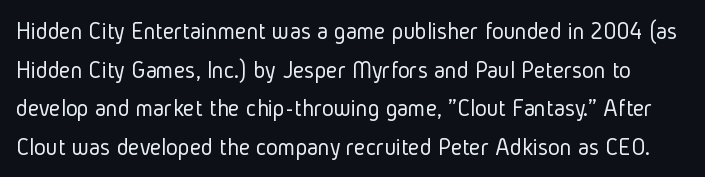
Q: Is the text bold? A: No.
Q: Is the text italic (slanted)? A: No, it is upright.
Q: Is the text underlined? A: No.
Q: Is the spacing between letters normal or unusually wide? A: Normal.
Q: Is the spacing between lines tight, normal or loose? A: Normal.
